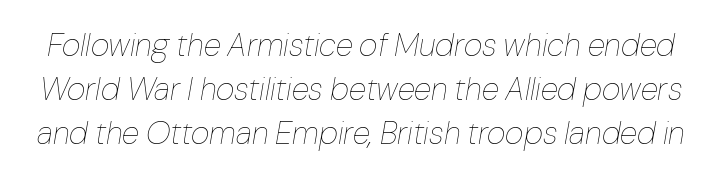
The letterforms sit shoulder to shoulder at normal distance. A typesetter would call this proportional, since set widths differ per character. The cut favours lightness, reaching ordinary text weight at its darkest. The words here are not underlined. The rows are spaced the way most documents space them.
